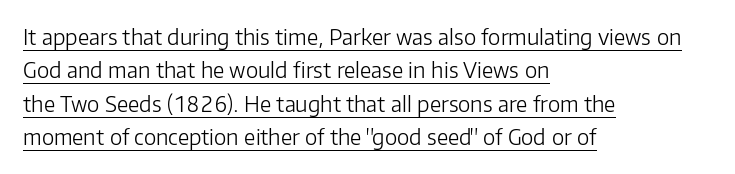
The image shows 21 px text type, upright; set left-aligned, normal line spacing (1.59x), normal letter spacing, underlined.
